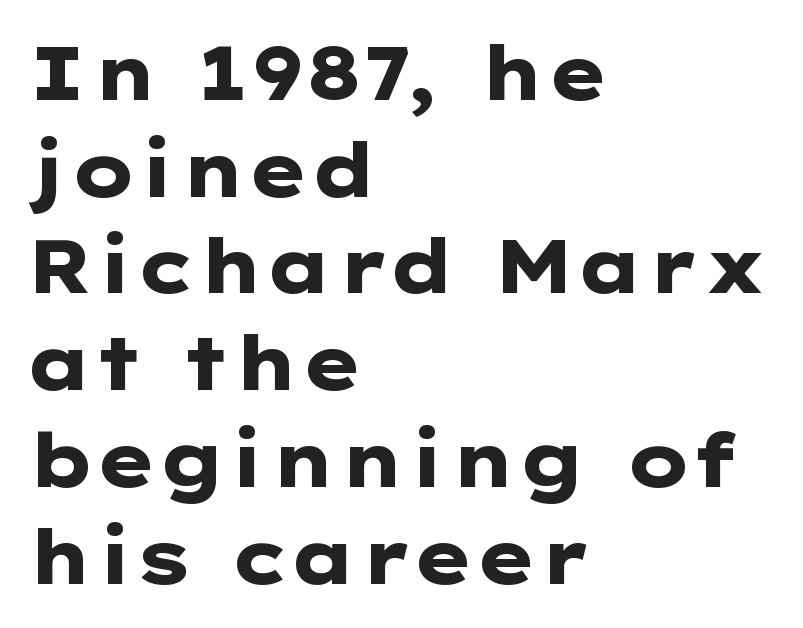
Q: Is the text bold? A: Yes.
Q: Is the text italic (slanted)? A: No, it is upright.
Q: Is the typeface a serif or a sans-serif typeface? A: Sans-serif.
Q: Is the text underlined? A: No.
Q: How is the paragraph aligned? A: Left-aligned.
Q: Is the spacing between letters normal or unusually wide? A: Normal.
Q: Is the spacing between lines tight, normal or loose? A: Normal.
Q: Width (condensed, normal, or wide)? A: Wide.
Q: Stroke contrast? A: Low.
Q: x-height? A: Medium.
